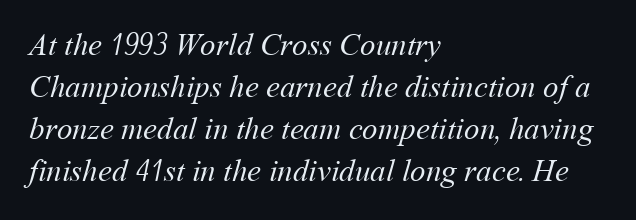
Each letter keeps its own natural width here, so spacing adapts to shape. Each line starts at the same left margin while the right side varies. Tracking value appears to be zero — textbook default spacing. Leading matches the norm, producing a regular column. Honestly, there is no underline to notice here at all.
